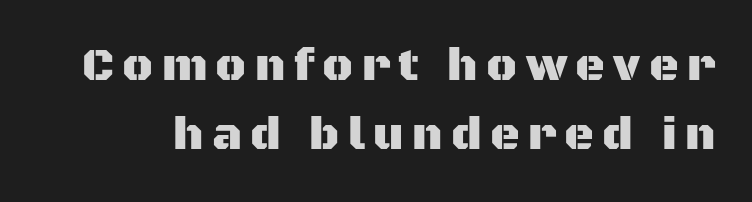
You could not count columns in this text — the font is proportionally spaced. Evenly set lines give the paragraph a standard silhouette. The specimen reads as upright at a glance. Underline: absent.
